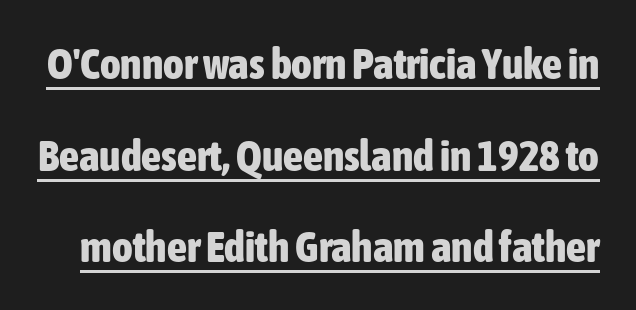
The image shows 44 px bold, condensed sans-serif type, upright; set loose line spacing (2.08x), normal letter spacing, underlined; low stroke contrast and a medium x-height.
